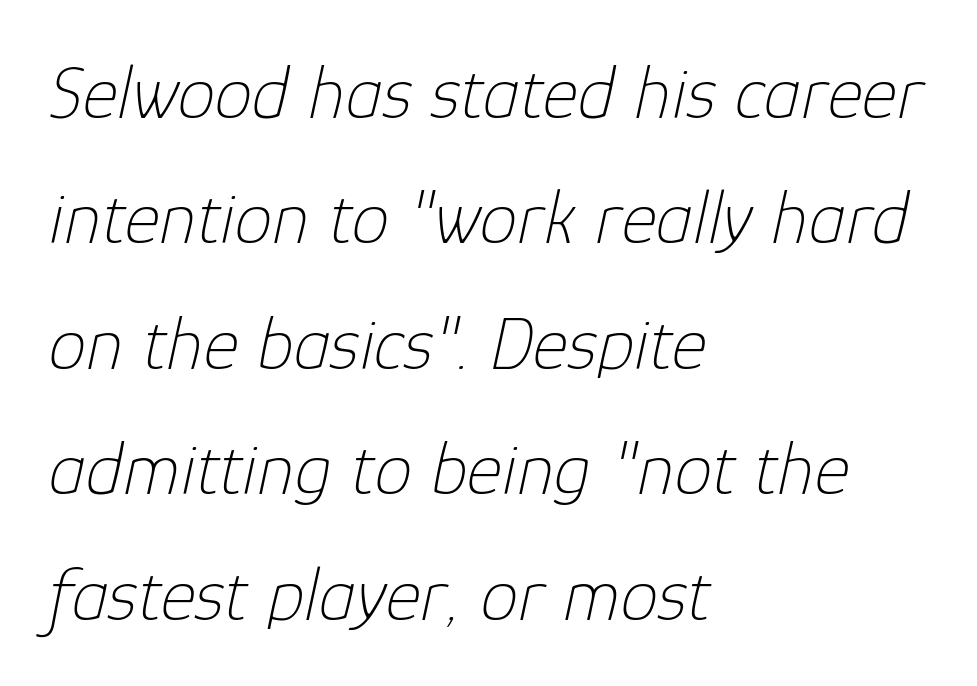
{"italic": "yes", "lean": "right", "slant_degrees": 12, "bold": "no", "weight": "thin", "width": "normal", "stroke_contrast": "low", "x_height": "medium", "monospaced": "no", "underline": "no", "align": "left", "line_spacing": "normal", "line_spacing_ratio": 1.65, "letter_spacing": "normal", "letter_spacing_em": 0.0, "glyph_px": 76}
